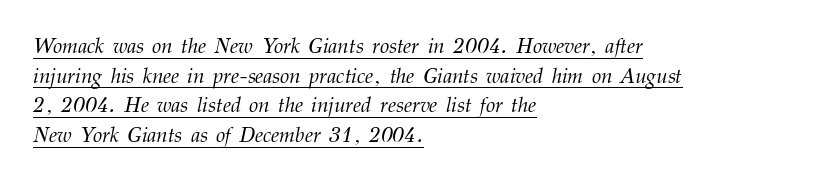
The image shows 21 px text type, italic (leaning right); set left-aligned, normal line spacing (1.41x), normal letter spacing, underlined.
